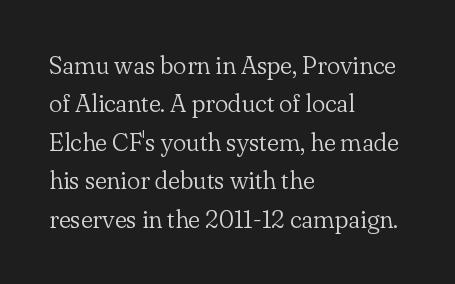
This sample uses an upright cut, with every glyph sitting square on the baseline. The string is rendered with underlining switched off. Tracking value appears to be zero — textbook default spacing. The lines in this sample share a left origin and differ only in where they stop. Vertical spacing — default.
